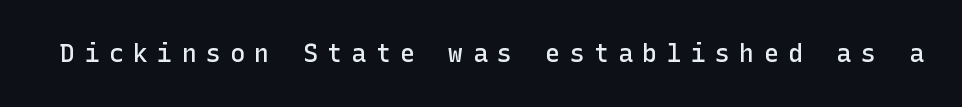
The image shows 25 px text type, upright; set unusually wide letter spacing (+0.37 em), not underlined.
